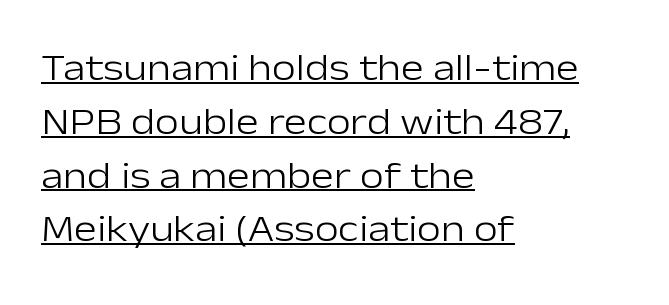
A typesetter would label this face a sans. Character widths vary here, with narrow letters taking less room than wide ones. One-word summary of the alignment: left. The line texture is even and compact thanks to regular tracking. Emphasis is given by a line drawn under the lettering. When letters stand straight like this, we call the style roman or upright.
